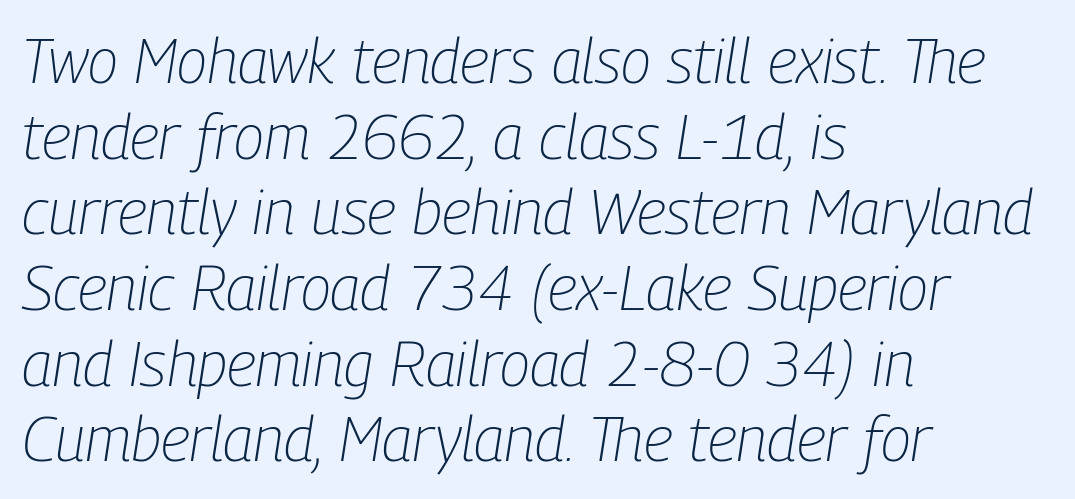
Q: Is the text bold? A: No.
Q: Is the text italic (slanted)? A: Yes, it leans right by about 9 degrees.
Q: Is the text underlined? A: No.
Q: How is the paragraph aligned? A: Left-aligned.
Q: Is the spacing between letters normal or unusually wide? A: Normal.
Q: Width (condensed, normal, or wide)? A: Condensed.
Q: Stroke contrast? A: Low.
Q: x-height? A: Medium.
Q: Monospaced? A: No.
